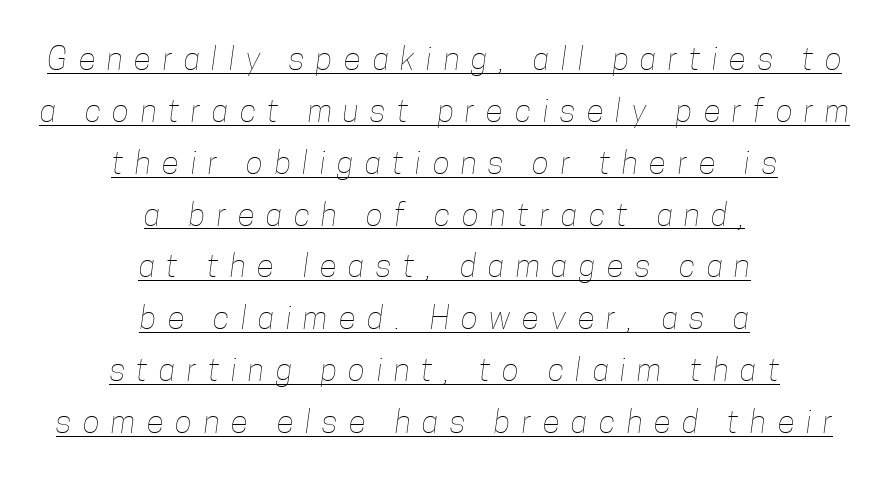
The image shows 32 px thin, condensed type; set centered, normal line spacing (1.62x), unusually wide letter spacing (+0.36 em), underlined; low stroke contrast and a medium x-height.
